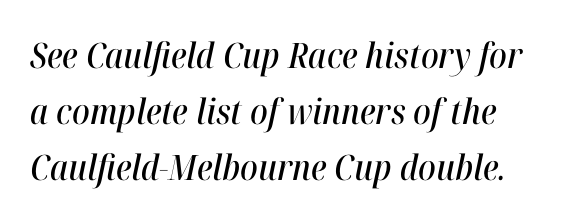
What stands out about the letter spacing? Nothing — it is the standard amount. This sample has the flowing, uneven cadence of proportional lettering. This sample keeps an unexceptional amount of space between lines. Type without underlining. The face used here has a pronounced slope to its letters.
